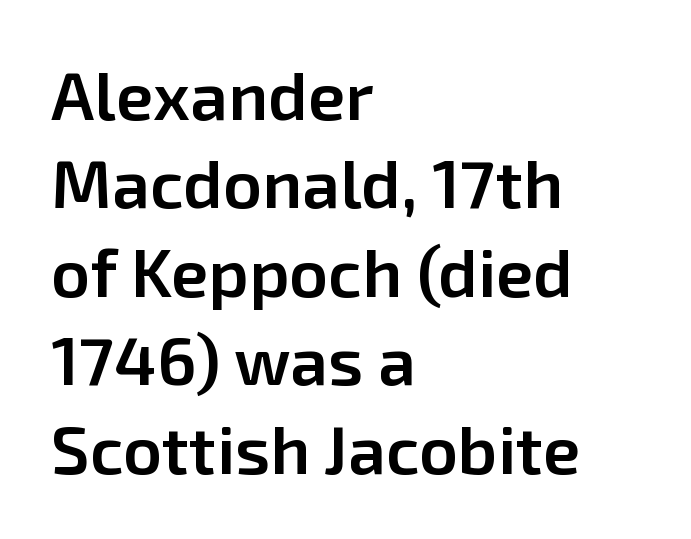
Q: Is the text bold? A: Semi-bold.
Q: Is the text italic (slanted)? A: No, it is upright.
Q: Is the typeface a serif or a sans-serif typeface? A: Sans-serif.
Q: Is the text underlined? A: No.
Q: How is the paragraph aligned? A: Left-aligned.
Q: Is the spacing between letters normal or unusually wide? A: Normal.
Q: Is the spacing between lines tight, normal or loose? A: Normal.
Q: Width (condensed, normal, or wide)? A: Normal.
Q: Stroke contrast? A: Low.
Q: x-height? A: Medium.
Q: Monospaced? A: No.
